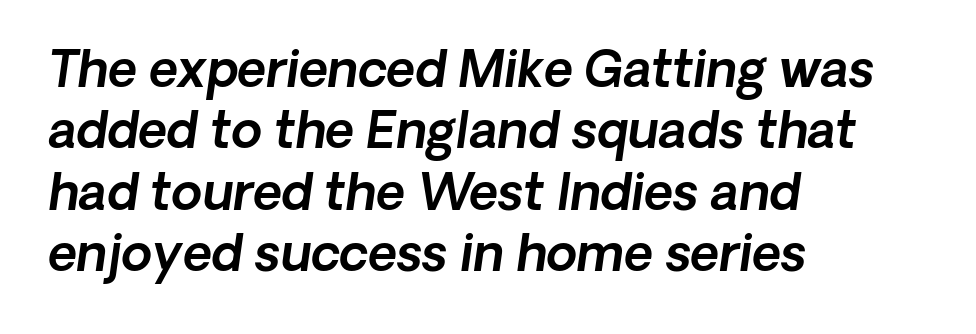
{"italic": "yes", "lean": "right", "slant_degrees": 8, "width": "normal", "x_height": "medium", "monospaced": "no", "underline": "no", "align": "left", "line_spacing_ratio": 1.23, "letter_spacing": "normal", "letter_spacing_em": 0.0, "glyph_px": 50}
